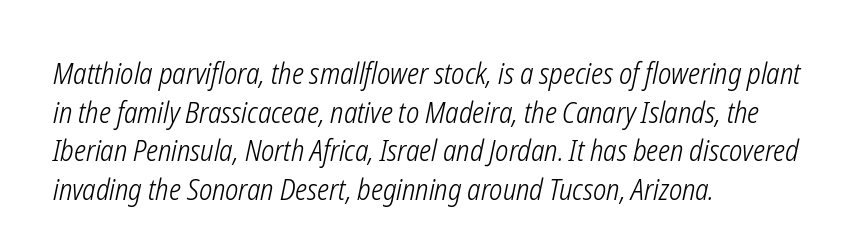
A normal amount of white space separates one row of letters from the next. What stands out about the letter spacing? Nothing — it is the standard amount. Leftover space on each line is placed entirely after the last word. No chunkiness to these letters — they're not bold. Proportional: the letters do not fall into vertical columns.
